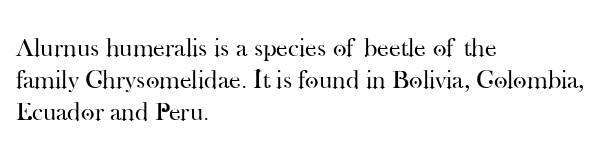
The image shows 26 px text type, upright; set left-aligned, line spacing 1.24x, normal letter spacing, not underlined.
